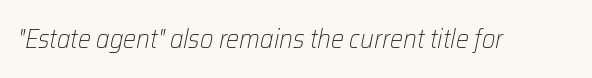
Caption: standard tracking, unaltered. Italic: yes, the glyphs are oblique. Ink coverage per letter is moderate at most. No word sits above an underline.
